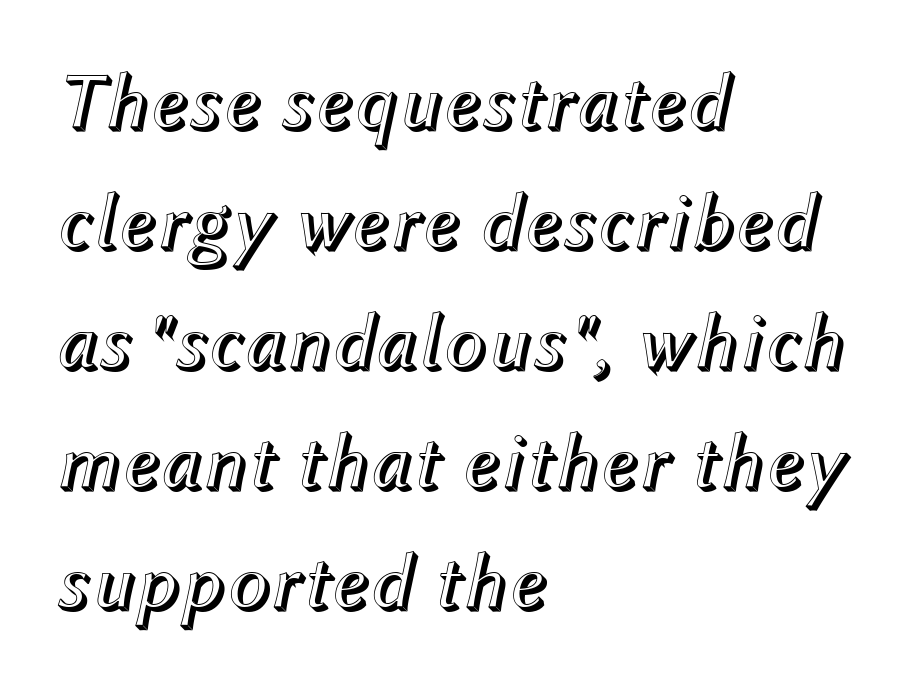
{"italic": "yes", "lean": "right", "slant_degrees": 12, "width": "normal", "x_height": "medium", "monospaced": "no", "underline": "no", "align": "left", "line_spacing": "normal", "line_spacing_ratio": 1.5, "letter_spacing": "normal", "letter_spacing_em": 0.0, "glyph_px": 80}
